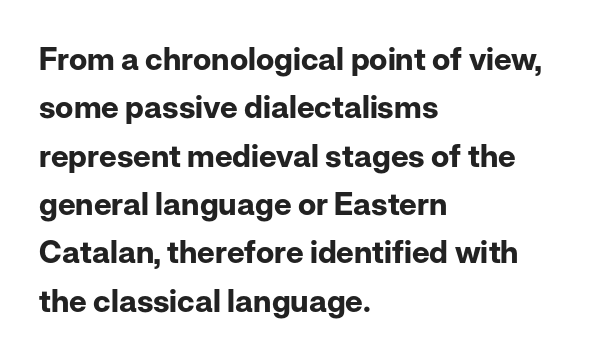
The image shows 31 px bold sans-serif type, upright; set left-aligned, normal line spacing (1.56x), normal letter spacing, not underlined; low stroke contrast and a medium x-height.
